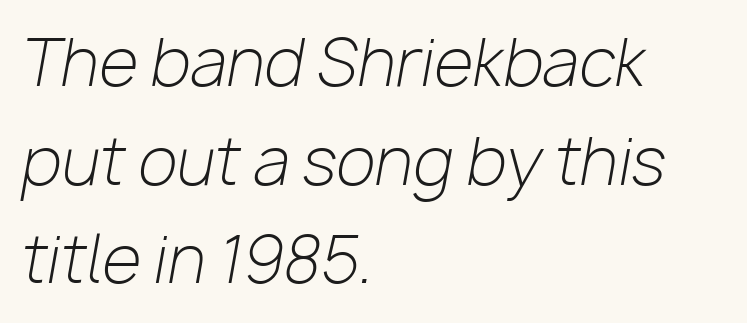
The image shows 64 px light type, italic (leaning right); set left-aligned, normal line spacing (1.54x), normal letter spacing, not underlined; low stroke contrast and a medium x-height.
